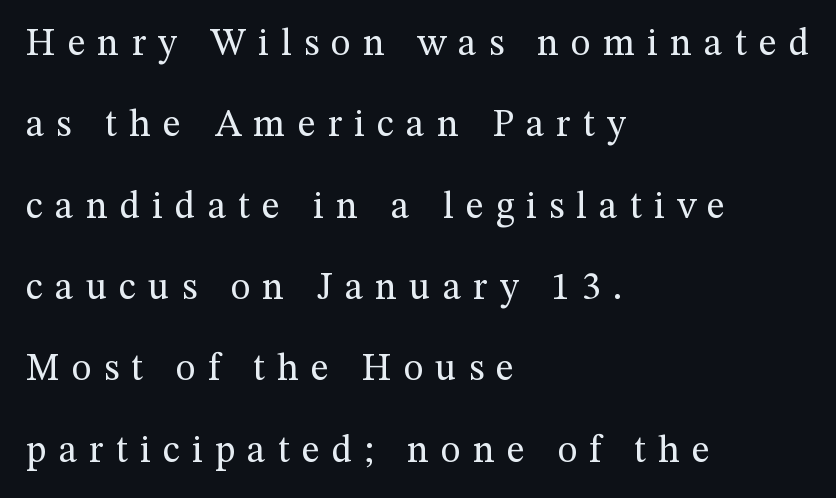
Is this a fixed-width face? No — the glyphs have proportional, varying widths. The letterforms sit at book weight or below. The letters are spread apart with noticeably loose tracking. Letterform terminals end in serifs throughout the passage.
